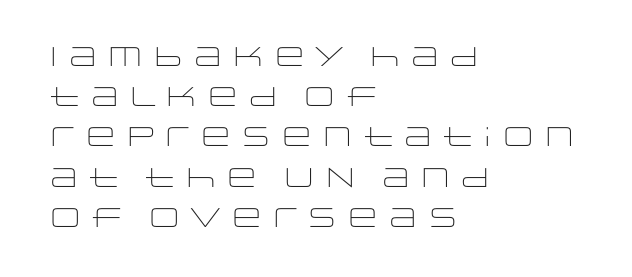
{"italic": "no", "bold": "no", "underline": "no", "align": "left", "line_spacing": "normal", "line_spacing_ratio": 1.49, "letter_spacing": "normal", "letter_spacing_em": 0.0, "glyph_px": 27}
